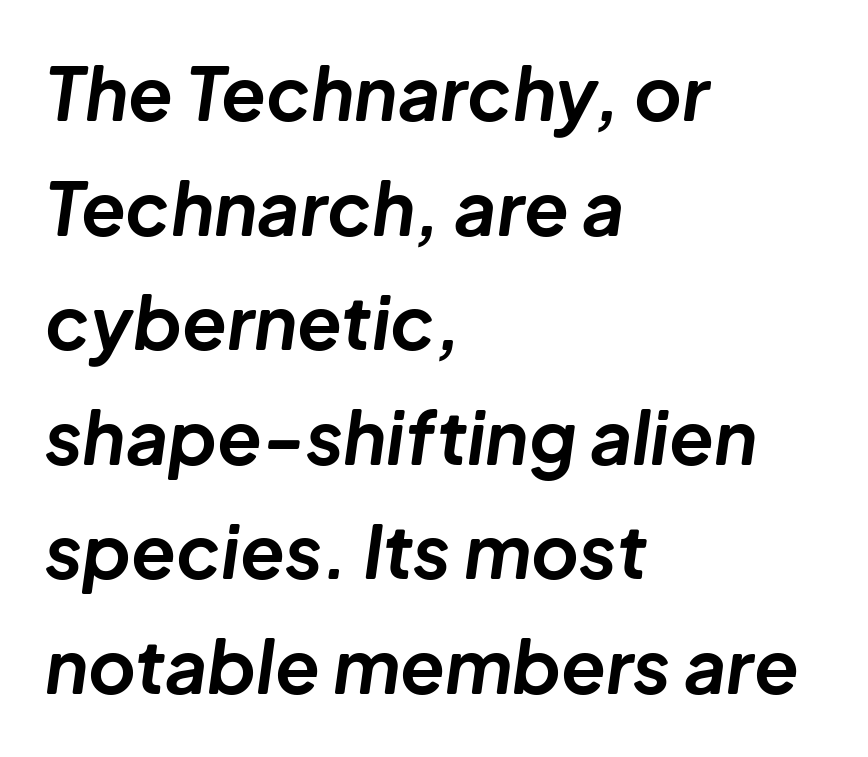
The image shows 73 px bold type, italic (leaning right); set left-aligned, normal line spacing (1.57x), normal letter spacing, not underlined; low stroke contrast and a medium x-height.
